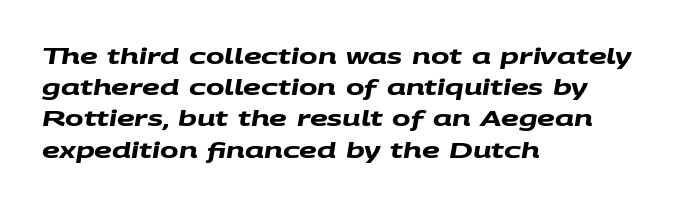
The image shows 22 px bold type; set left-aligned, normal line spacing (1.42x), normal letter spacing, not underlined.
